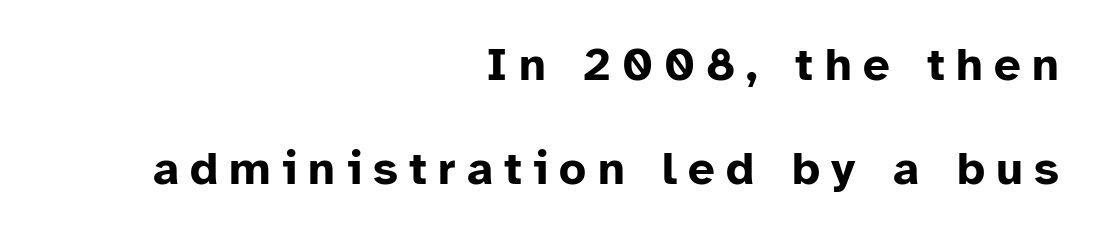
The image shows 47 px bold sans-serif type, upright; set right-aligned, loose line spacing (2.22x), unusually wide letter spacing (+0.24 em), not underlined; low stroke contrast and a medium x-height.
